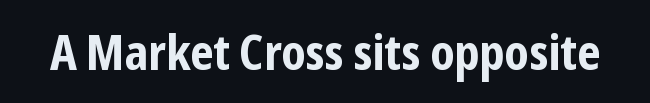
The image shows 48 px bold, condensed sans-serif type, upright; set normal letter spacing, not underlined; low stroke contrast and a medium x-height.
